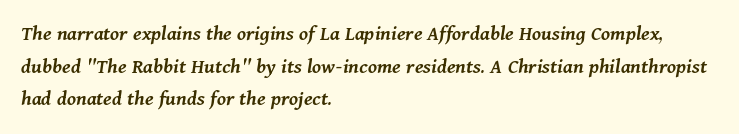
The image shows 22 px text type, italic (leaning right); set left-aligned, normal line spacing (1.48x), normal letter spacing, not underlined.
